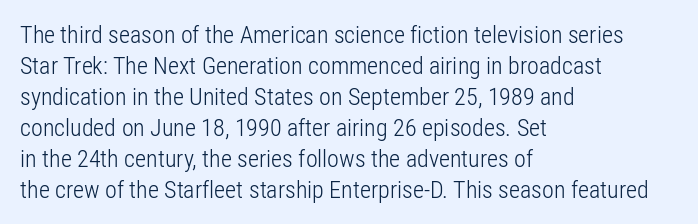
Q: Is the text bold? A: No.
Q: Is the text italic (slanted)? A: No, it is upright.
Q: Is the text underlined? A: No.
Q: How is the paragraph aligned? A: Left-aligned.
Q: Is the spacing between letters normal or unusually wide? A: Normal.
Q: Is the spacing between lines tight, normal or loose? A: Normal.
